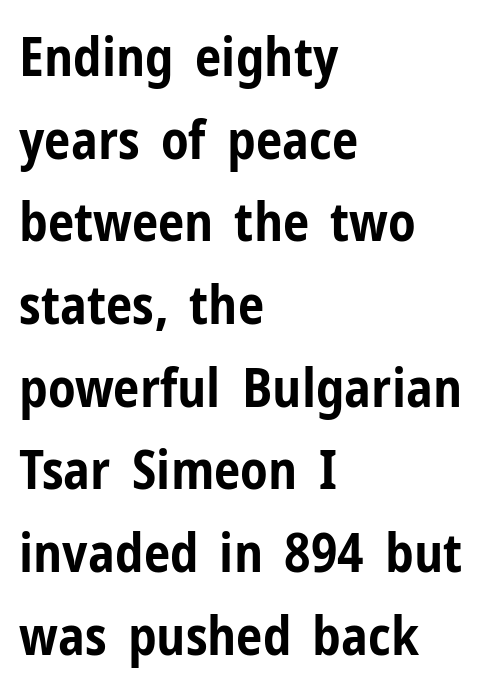
The image shows 53 px bold, condensed sans-serif type, upright; set left-aligned, normal line spacing (1.56x), normal letter spacing, not underlined; low stroke contrast and a medium x-height.
